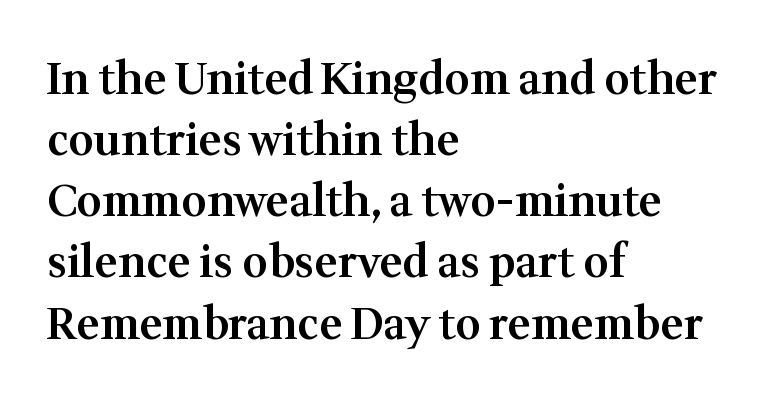
The image shows 44 px semibold serif type, upright; set left-aligned, normal line spacing (1.39x), normal letter spacing, not underlined; medium stroke contrast and a medium x-height.
